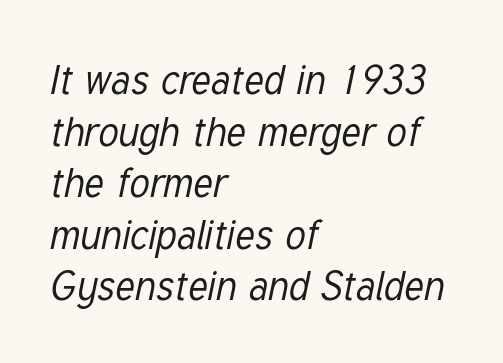
The image shows 40 px regular-weight, condensed type, italic (leaning right); set left-aligned, normal line spacing (1.29x), normal letter spacing, not underlined; low stroke contrast and a medium x-height.
